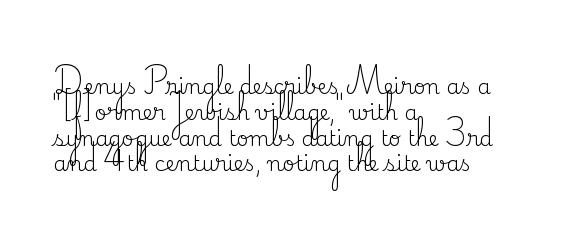
Q: Is the text bold? A: No.
Q: Is the text italic (slanted)? A: No, it is upright.
Q: Is the text underlined? A: No.
Q: How is the paragraph aligned? A: Left-aligned.
Q: Is the spacing between letters normal or unusually wide? A: Normal.
